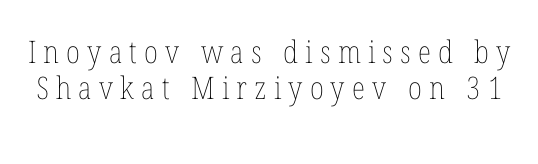
Compared with a typical body face, this is equally light or lighter still. A bare baseline throughout the passage. You could not count columns in this text — the font is proportionally spaced. This sample uses an upright cut, with every glyph sitting square on the baseline. Each word looks stretched out because of the extra space between its letters.
